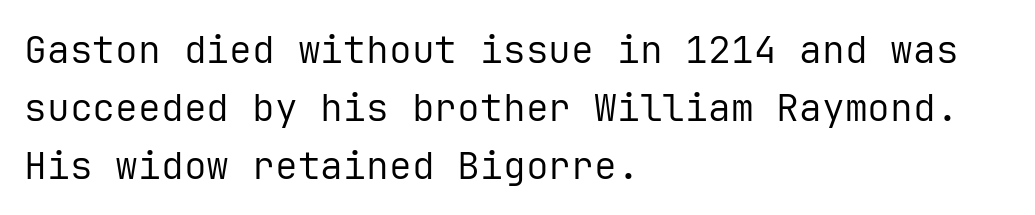
Q: Is the text bold? A: No.
Q: Is the text italic (slanted)? A: No, it is upright.
Q: Is the typeface a serif or a sans-serif typeface? A: Sans-serif.
Q: Is the text underlined? A: No.
Q: How is the paragraph aligned? A: Left-aligned.
Q: Is the spacing between letters normal or unusually wide? A: Normal.
Q: Is the spacing between lines tight, normal or loose? A: Normal.
Q: Width (condensed, normal, or wide)? A: Normal.
Q: Stroke contrast? A: Low.
Q: x-height? A: Medium.
Q: Monospaced? A: Yes.
